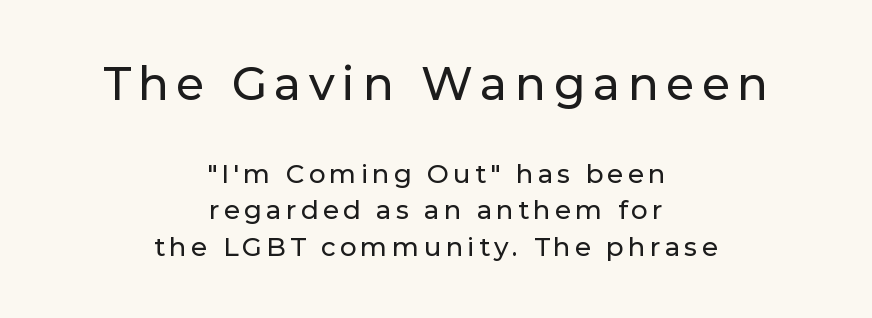
The image shows 46 px sans-serif type, upright; set centered, normal line spacing (1.41x), not underlined; the first (top) block is 1.77x larger; low stroke contrast and a medium x-height.
